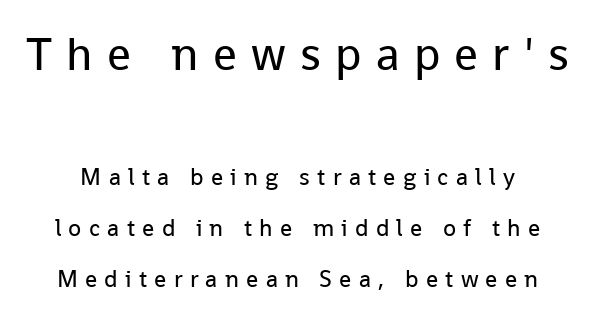
Q: Is the text bold? A: No.
Q: Is the text italic (slanted)? A: No, it is upright.
Q: Is the typeface a serif or a sans-serif typeface? A: Sans-serif.
Q: Is the text underlined? A: No.
Q: Is the spacing between letters normal or unusually wide? A: Unusually wide.
Q: Is the spacing between lines tight, normal or loose? A: Loose.
Q: Which block of text is set in a larger size, the first (top) or the second (bottom)? A: The first (top) one.
Q: Width (condensed, normal, or wide)? A: Normal.
Q: Stroke contrast? A: Low.
Q: x-height? A: Medium.
Q: Monospaced? A: No.
